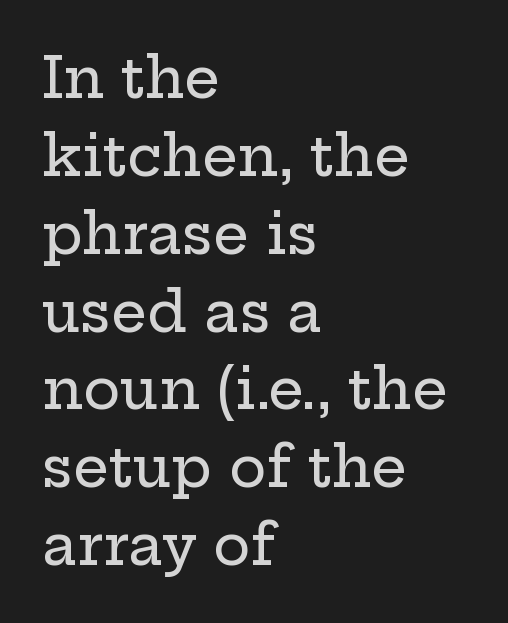
{"serif": "yes", "italic": "no", "width": "wide", "stroke_contrast": "low", "x_height": "medium", "monospaced": "no", "underline": "no", "align": "left", "line_spacing": "normal", "line_spacing_ratio": 1.39, "letter_spacing": "normal", "letter_spacing_em": 0.0, "glyph_px": 56}
